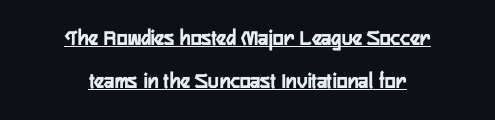
Q: Is the text italic (slanted)? A: No, it is upright.
Q: Is the text underlined? A: Yes.
Q: How is the paragraph aligned? A: Centered.
Q: Is the spacing between letters normal or unusually wide? A: Normal.
